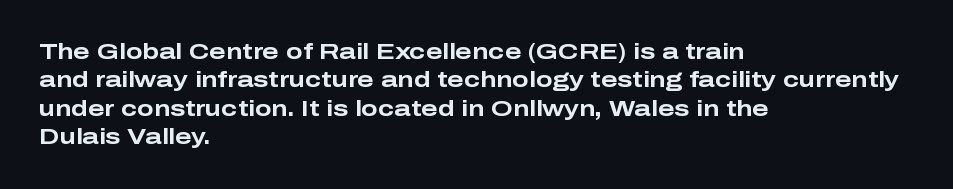
Q: Is the text bold? A: Yes.
Q: Is the text italic (slanted)? A: No, it is upright.
Q: Is the text underlined? A: No.
Q: How is the paragraph aligned? A: Left-aligned.
Q: Is the spacing between letters normal or unusually wide? A: Normal.
Q: Is the spacing between lines tight, normal or loose? A: Normal.
